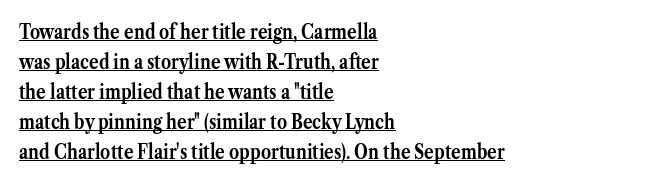
{"italic": "no", "bold": "yes", "underline": "yes", "align": "left", "line_spacing": "normal", "line_spacing_ratio": 1.5, "letter_spacing": "normal", "letter_spacing_em": 0.0, "glyph_px": 20}
